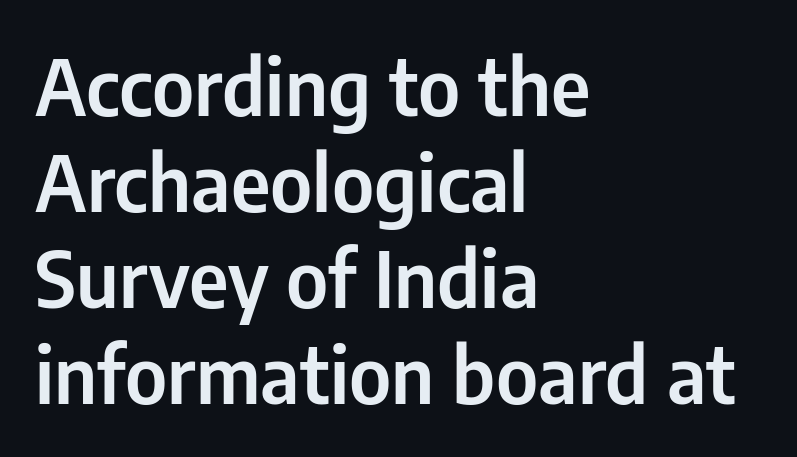
{"serif": "no", "italic": "no", "width": "condensed", "stroke_contrast": "low", "x_height": "medium", "monospaced": "no", "underline": "no", "align": "left", "line_spacing_ratio": 1.23, "letter_spacing": "normal", "letter_spacing_em": 0.0, "glyph_px": 78}
